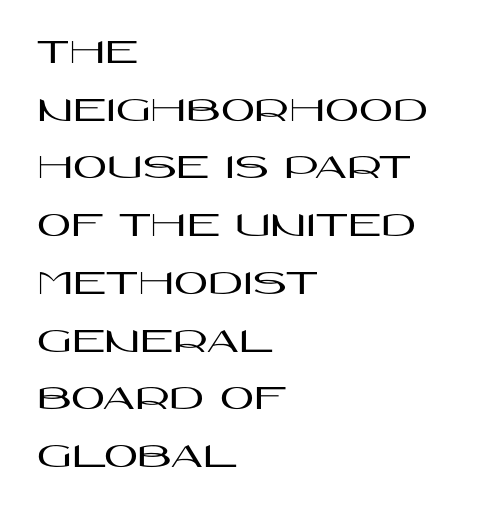
These lines are set flush left with a ragged right edge. Caption: standard tracking, unaltered. Descenders are the only things crossing below the line. Quick note: not italic, upright.
